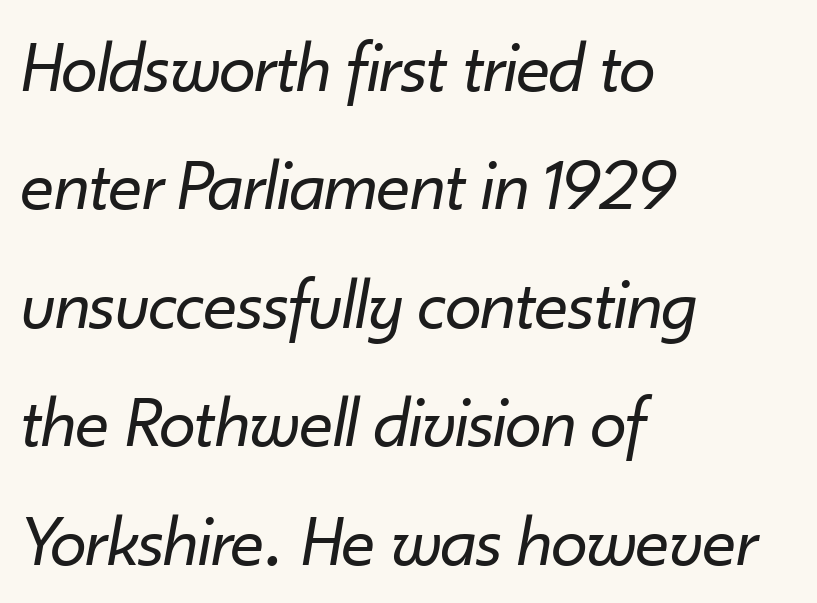
The words here are not underlined. Yep, that's italic — everything's leaning. This sample has the flowing, uneven cadence of proportional lettering. The type is set solid horizontally, with unmodified tracking. No letter is thick-stroked: the sample isn't bold. Teacher's note: observe the even left margin — that is flush-left alignment.
